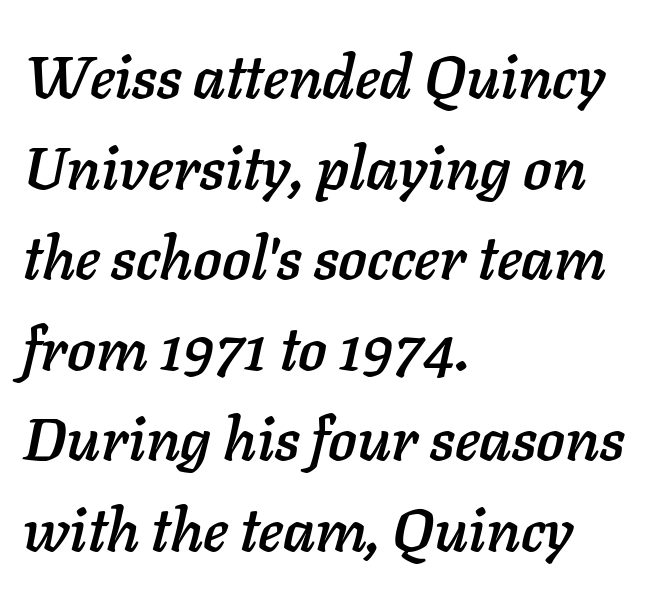
The image shows 60 px text type, italic (leaning right); set left-aligned, normal line spacing (1.51x), normal letter spacing, not underlined; low stroke contrast and a medium x-height.
